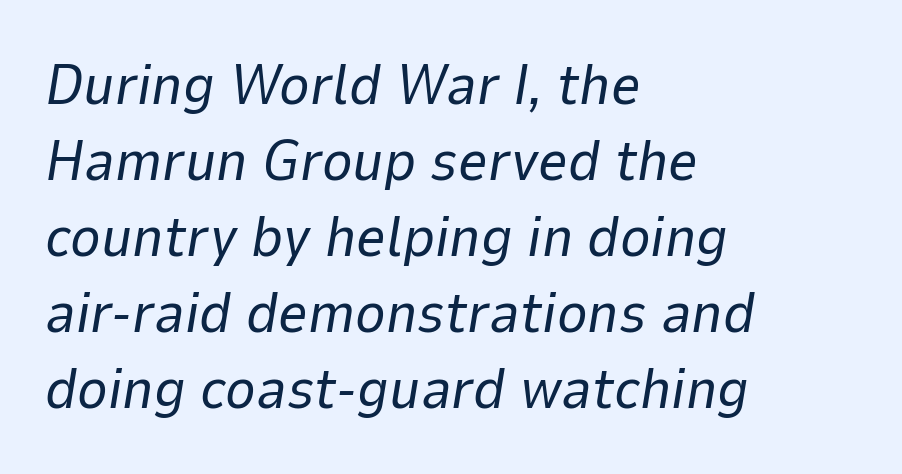
The image shows 58 px regular-weight type, italic (leaning right); set left-aligned, normal line spacing (1.31x), normal letter spacing, not underlined; low stroke contrast and a medium x-height.
